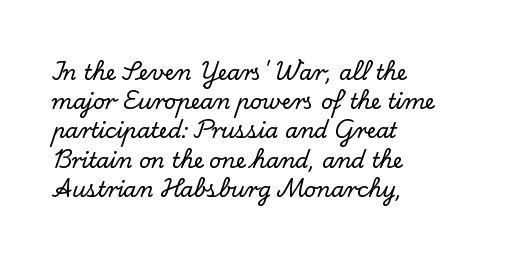
Q: Is the text italic (slanted)? A: Yes.
Q: Is the text underlined? A: No.
Q: How is the paragraph aligned? A: Left-aligned.
Q: Is the spacing between letters normal or unusually wide? A: Normal.
Q: Is the spacing between lines tight, normal or loose? A: Normal.
